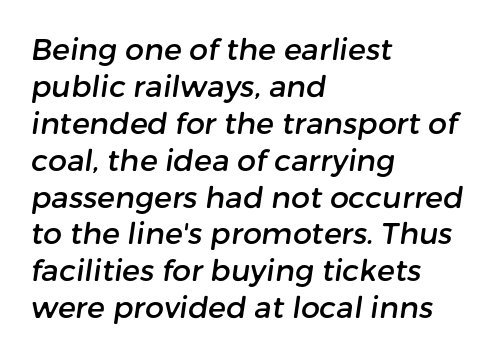
Is this a sans? Yes — the strokes have no serifs. The specimen omits any rule beneath the text block's lines. Teacher's note: observe the even left margin — that is flush-left alignment. These lines are rendered in a variable-pitch font.
